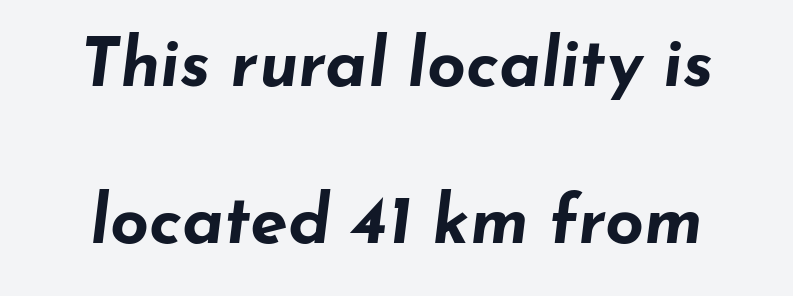
Q: Is the text bold? A: Yes.
Q: Is the text italic (slanted)? A: Yes, it leans right by about 7 degrees.
Q: Is the text underlined? A: No.
Q: Is the spacing between letters normal or unusually wide? A: Normal.
Q: Is the spacing between lines tight, normal or loose? A: Loose.
Q: Width (condensed, normal, or wide)? A: Wide.
Q: Stroke contrast? A: Low.
Q: x-height? A: Small.
Q: Monospaced? A: No.
